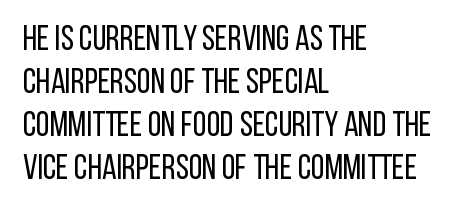
The image shows 35 px regular-weight, condensed sans-serif type, upright; set left-aligned, line spacing 1.23x, normal letter spacing, not underlined; low stroke contrast and a large x-height.
